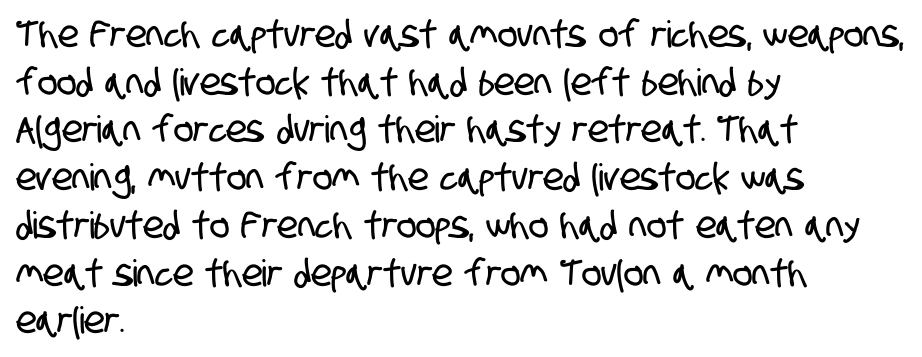
The image shows 37 px condensed sans-serif type; set left-aligned, normal line spacing (1.29x), normal letter spacing, not underlined; low stroke contrast and a large x-height.
